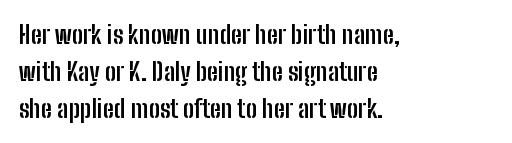
Horizontally, the lines are justified to the leading edge only. These words are printed bold, with thick strokes throughout. These lines sit exactly where default settings would place them. Every character sits straight up, as roman type does. Beneath every word, the page is bare.
